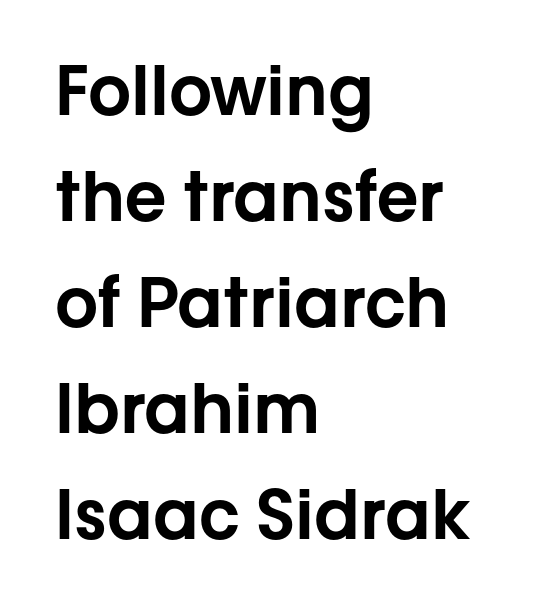
{"serif": "no", "italic": "no", "width": "normal", "stroke_contrast": "low", "x_height": "medium", "monospaced": "no", "underline": "no", "align": "left", "line_spacing": "normal", "line_spacing_ratio": 1.56, "letter_spacing": "normal", "letter_spacing_em": 0.0, "glyph_px": 68}
